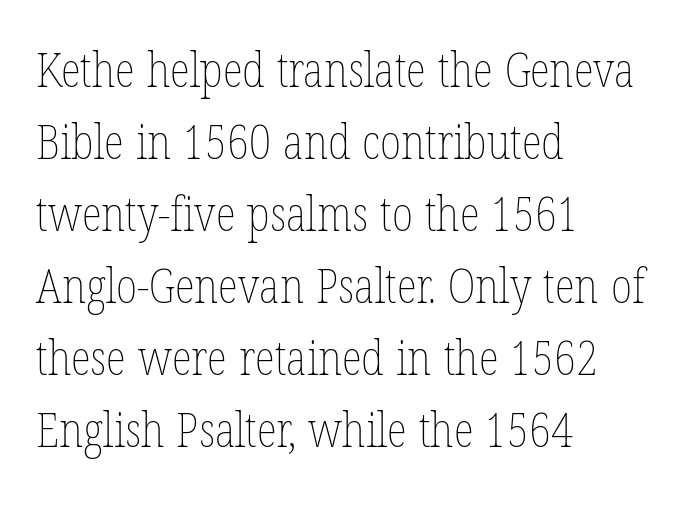
Horizontal bands of white between lines are of average thickness. Only glyphs here, with clear space below each row. Reading down the block, your eye returns to a fixed left position each line. The typesetting does not lean heavy: it is not bold. Style check: upright.
